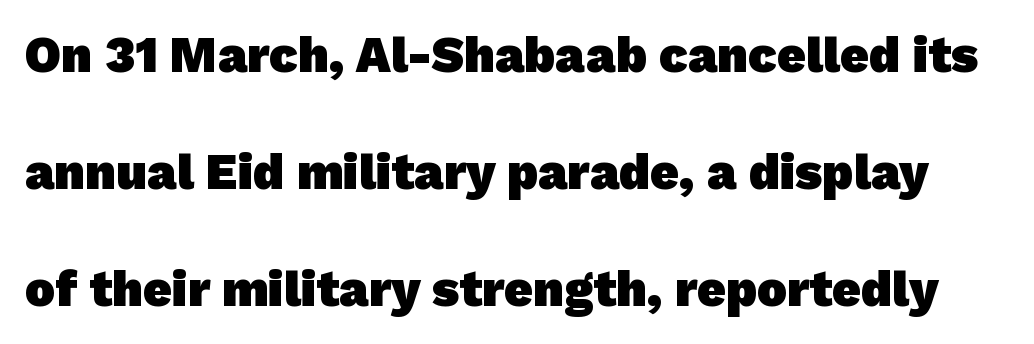
Q: Is the text bold? A: Yes.
Q: Is the typeface a serif or a sans-serif typeface? A: Sans-serif.
Q: Is the text underlined? A: No.
Q: Is the spacing between letters normal or unusually wide? A: Normal.
Q: Is the spacing between lines tight, normal or loose? A: Loose.
Q: Width (condensed, normal, or wide)? A: Normal.
Q: Stroke contrast? A: Low.
Q: x-height? A: Medium.
Q: Monospaced? A: No.
